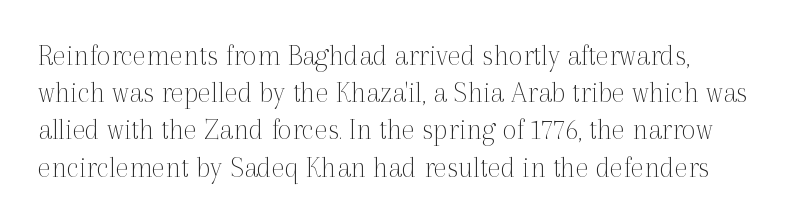
{"serif": "yes", "italic": "no", "bold": "no", "weight": "thin", "width": "normal", "x_height": "medium", "monospaced": "no", "underline": "no", "line_spacing_ratio": 1.2, "letter_spacing": "normal", "letter_spacing_em": 0.0, "glyph_px": 31}
